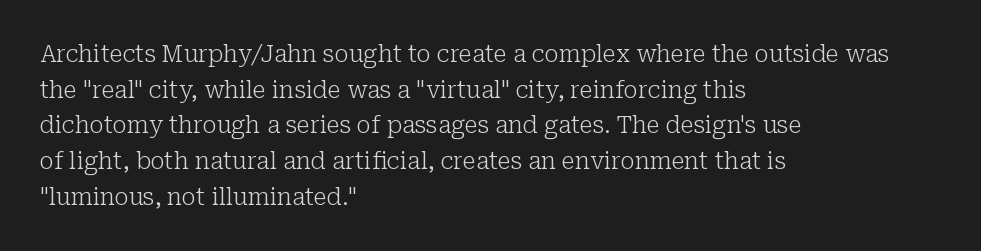
The image shows 23 px text type, upright; set left-aligned, normal line spacing (1.55x), normal letter spacing, not underlined.
